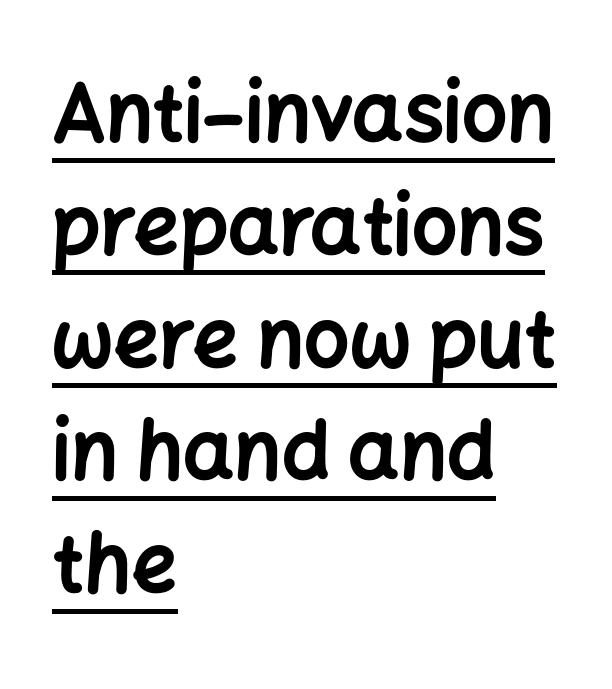
{"serif": "no", "italic": "no", "bold": "yes", "weight": "bold", "width": "normal", "stroke_contrast": "low", "x_height": "medium", "monospaced": "no", "underline": "yes", "align": "left", "line_spacing": "normal", "line_spacing_ratio": 1.41, "letter_spacing": "normal", "letter_spacing_em": 0.0, "glyph_px": 80}
